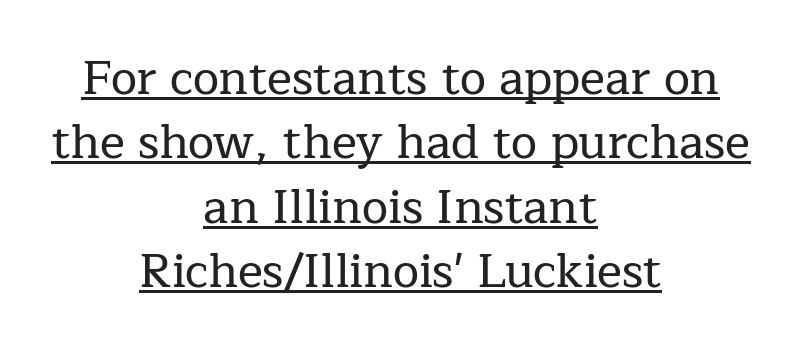
Observe the serifs anchoring each vertical stroke in this sample. Glyph-to-glyph distance matches everyday printed text. The lettering stays uniformly vertical, giving the passage a roman look. Do the characters align in a grid? No, the font is proportional. Summary of vertical rhythm: regular, with standard interline spacing. Typeset on center — no edge is straight.
